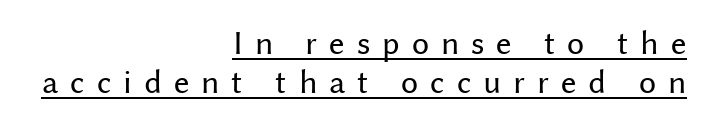
The image shows 34 px regular-weight sans-serif type, upright; set right-aligned, tight line spacing (1.15x), unusually wide letter spacing (+0.35 em), underlined; medium stroke contrast and a medium x-height.
